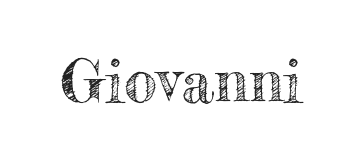
{"italic": "no", "width": "normal", "x_height": "small", "monospaced": "no", "underline": "no", "letter_spacing": "normal", "letter_spacing_em": 0.0, "glyph_px": 59}
